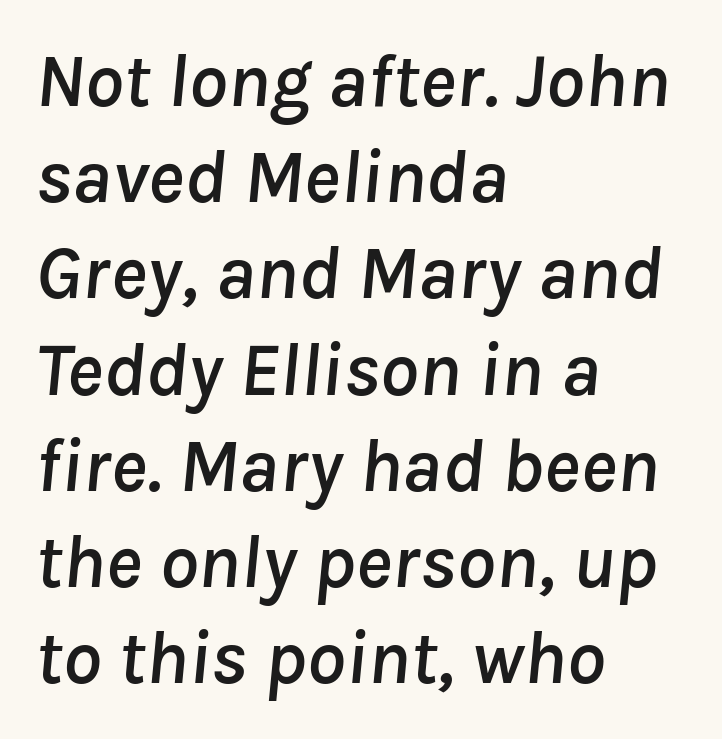
The vertical gap from one line to the next is medium. The face used here is proportionally spaced, like ordinary book or web type. Layout note: lines flush left. The line texture is even and compact thanks to regular tracking. You can tell it's italic because the verticals aren't actually vertical. The area under the type is left untouched.
